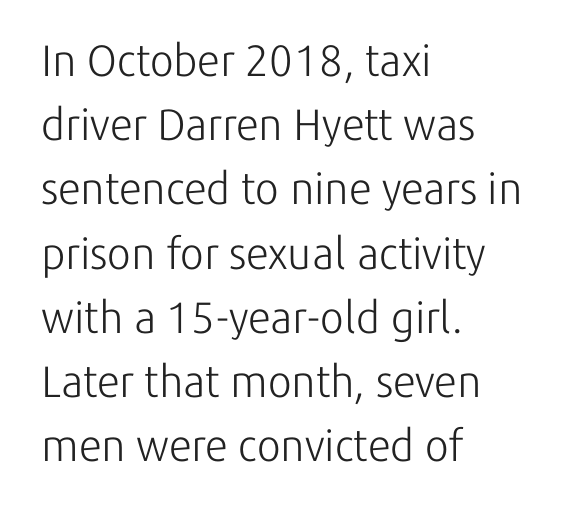
Q: Is the text bold? A: No.
Q: Is the text italic (slanted)? A: No, it is upright.
Q: Is the typeface a serif or a sans-serif typeface? A: Sans-serif.
Q: Is the text underlined? A: No.
Q: How is the paragraph aligned? A: Left-aligned.
Q: Is the spacing between letters normal or unusually wide? A: Normal.
Q: Is the spacing between lines tight, normal or loose? A: Normal.
Q: Width (condensed, normal, or wide)? A: Normal.
Q: Stroke contrast? A: Low.
Q: x-height? A: Medium.
Q: Monospaced? A: No.
